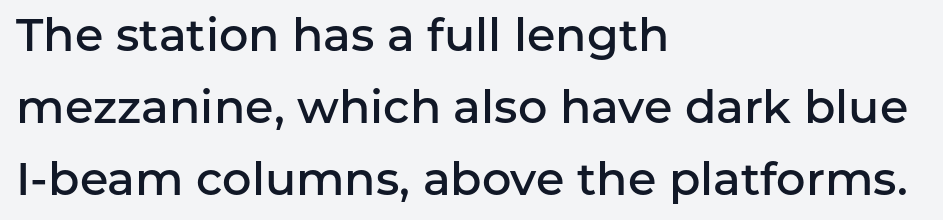
{"serif": "no", "italic": "no", "bold": "semi", "weight": "semibold", "width": "normal", "stroke_contrast": "low", "x_height": "medium", "monospaced": "no", "underline": "no", "align": "left", "line_spacing": "normal", "line_spacing_ratio": 1.56, "letter_spacing": "normal", "letter_spacing_em": 0.0, "glyph_px": 46}
